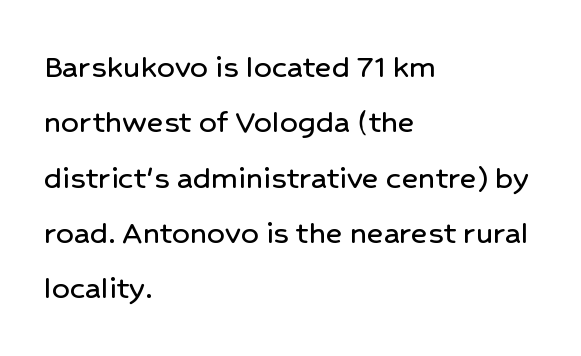
The image shows 35 px sans-serif type, upright; set left-aligned, normal line spacing (1.58x), normal letter spacing, not underlined; low stroke contrast and a medium x-height.
